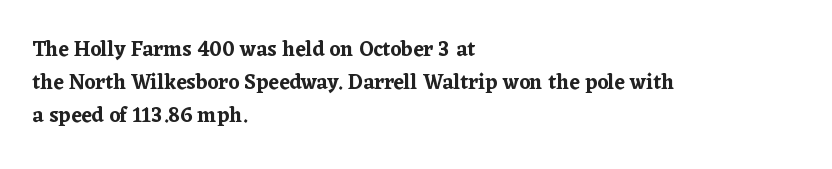
The tracking reads as untouched default to a designer's eye. Anything drawn beneath the words? Only blank space. Leading: standard. The lettering holds an erect, upright posture throughout.
